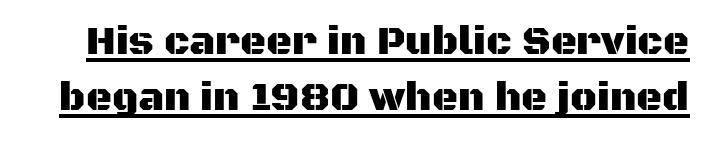
The image shows 40 px sans-serif type, upright; set normal line spacing (1.4x), normal letter spacing, underlined; medium stroke contrast and a large x-height.
